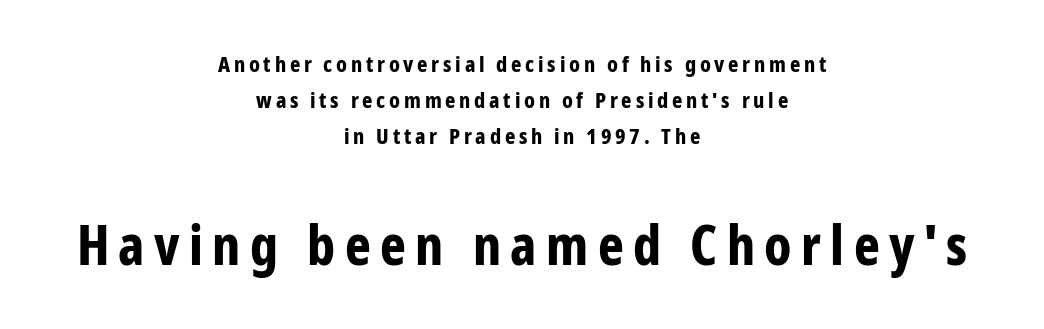
Q: Is the text bold? A: Yes.
Q: Is the text italic (slanted)? A: No, it is upright.
Q: Is the typeface a serif or a sans-serif typeface? A: Sans-serif.
Q: Is the text underlined? A: No.
Q: How is the paragraph aligned? A: Centered.
Q: Is the spacing between lines tight, normal or loose? A: Normal.
Q: Which block of text is set in a larger size, the first (top) or the second (bottom)? A: The second (bottom) one.
Q: Width (condensed, normal, or wide)? A: Condensed.
Q: Stroke contrast? A: Low.
Q: x-height? A: Medium.
Q: Monospaced? A: No.
